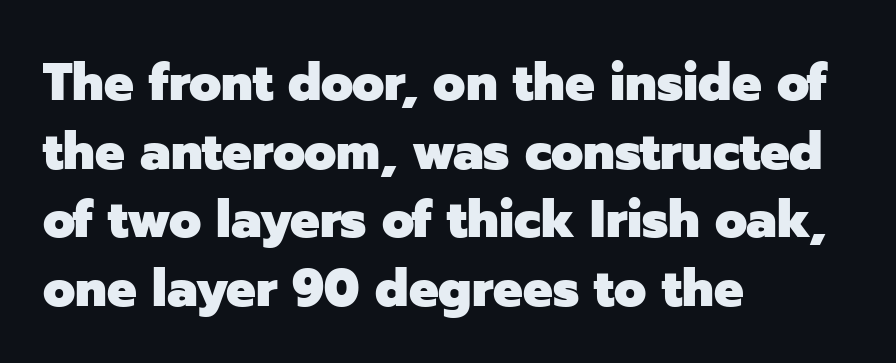
The image shows 52 px heavy sans-serif type, upright; set left-aligned, normal line spacing (1.32x), normal letter spacing, not underlined; low stroke contrast and a medium x-height.
